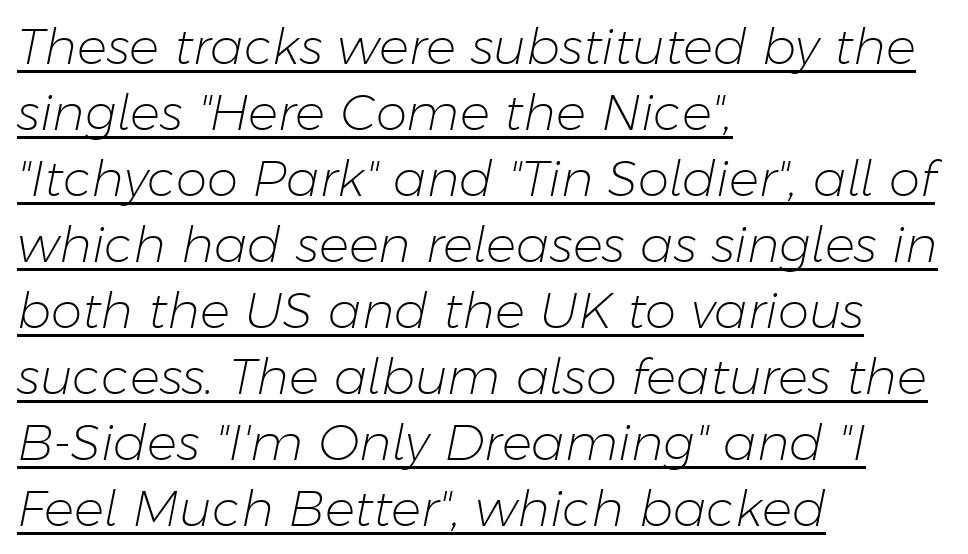
The image shows 50 px light type, italic (leaning right); set left-aligned, normal line spacing (1.32x), normal letter spacing, underlined; low stroke contrast and a medium x-height.
